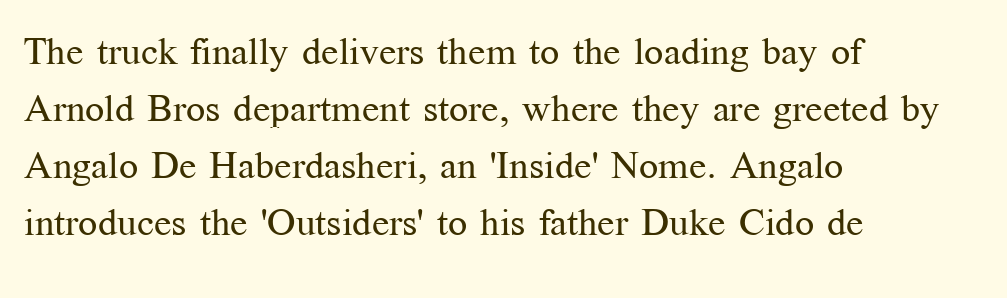
The image shows 38 px regular-weight serif type, upright; set left-aligned, normal line spacing (1.5x), normal letter spacing, not underlined; medium stroke contrast and a medium x-height.
